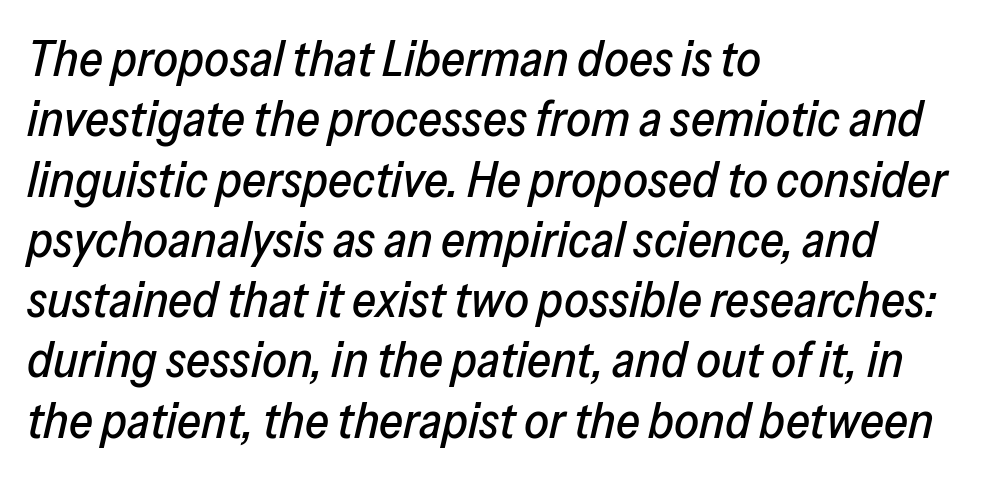
The image shows 49 px text type, italic (leaning right); set left-aligned, line spacing 1.23x, normal letter spacing, not underlined; low stroke contrast and a medium x-height.
